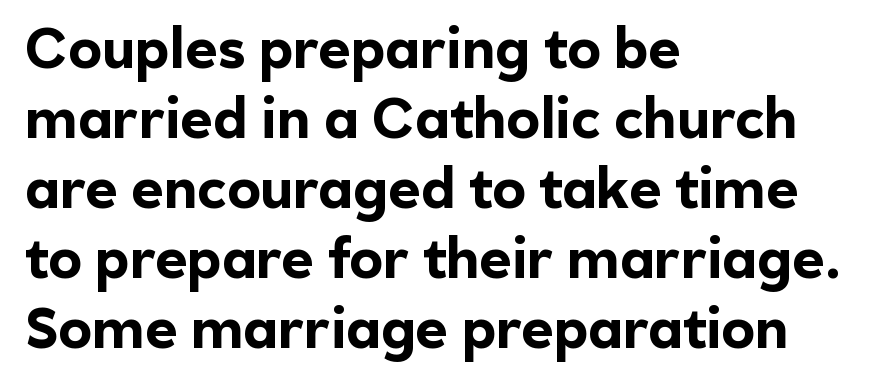
Words appear dense and cohesive because spacing is normal. When letters stand straight like this, we call the style roman or upright. The sample has been set heavy, in full bold. Serif or sans? Sans — the stroke terminals are bare. The gap between lines stays unmarked.
